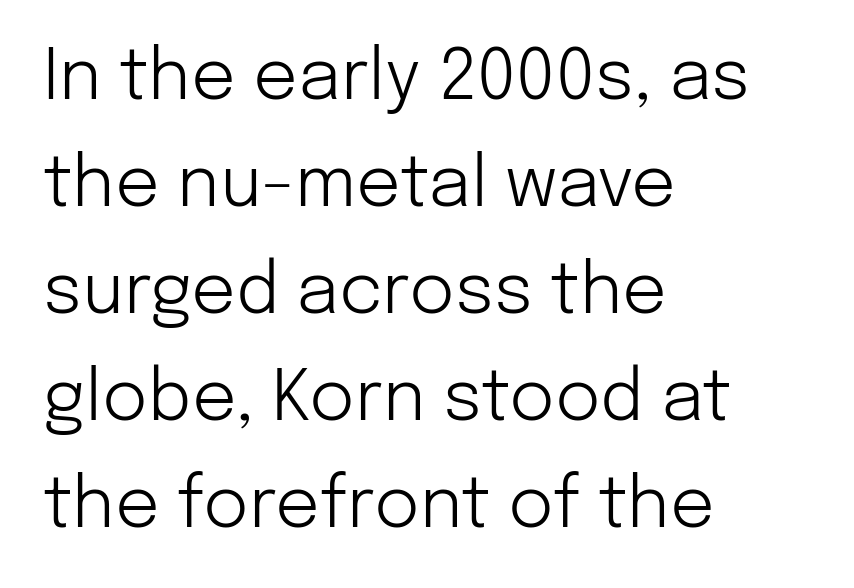
The rag falls on the right side of this text block. Caption: face not bold, strokes unweighted. Descender tails drop into unmarked territory. Notice how descenders clear the ascenders below comfortably — that's standard leading. Each word holds together tightly as a unit, with standard inter-letter gaps. These lines are composed in type without serifs.
